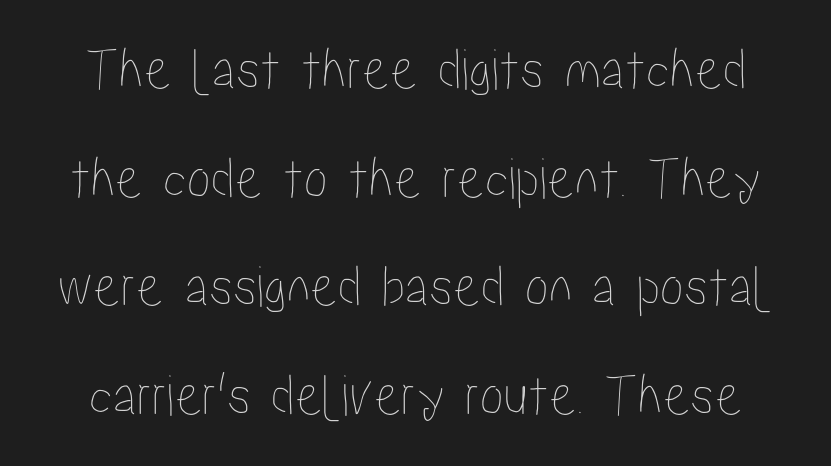
The image shows 60 px condensed type, upright; set line spacing 1.81x, normal letter spacing, not underlined; low stroke contrast and a medium x-height.
